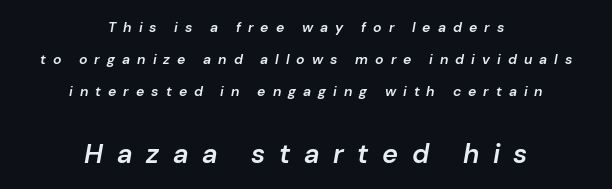
The paragraph shown floats in the horizontal middle. Tall strokes in this sample are angled rather than plumb. Bold? Not quite — semibold, heavier than regular but stopping short. Is the lower block the larger one? Yes — the lower block carries the bigger type. Vertical spacing — loose.
